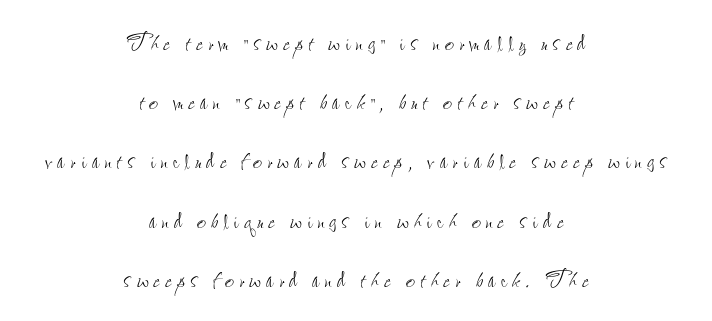
Q: Is the text bold? A: No.
Q: Is the text italic (slanted)? A: Yes.
Q: Is the text underlined? A: No.
Q: How is the paragraph aligned? A: Centered.
Q: Width (condensed, normal, or wide)? A: Condensed.
Q: Stroke contrast? A: Low.
Q: x-height? A: Small.
Q: Monospaced? A: No.
